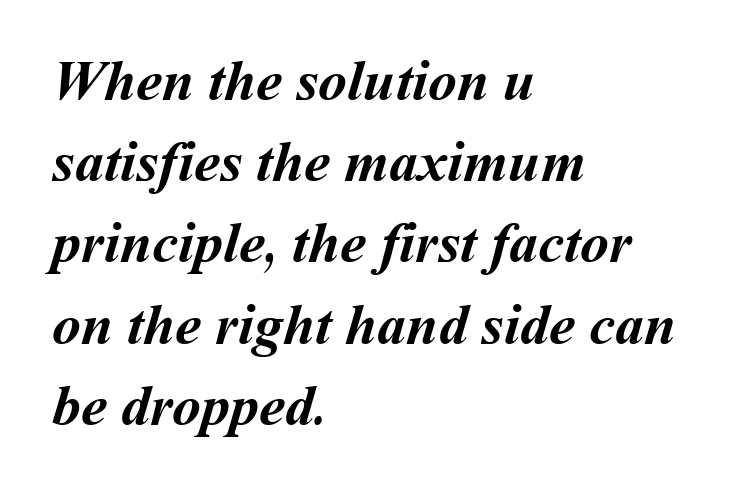
Set as a true bold cut, around the 700 mark. Whoever set this chose a conventional vertical rhythm. The text block is weighted toward the left margin, trailing off unevenly rightward. Here the glyphs are tracked normally, forming tight word shapes.
